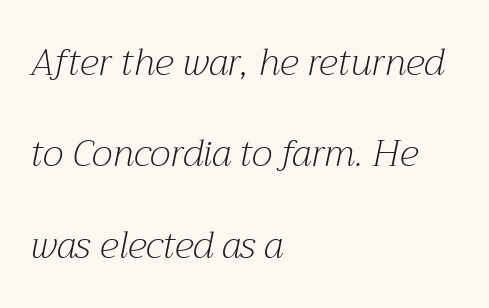
{"serif": "yes", "italic": "yes", "lean": "right", "slant_degrees": 12, "bold": "no", "weight": "light", "width": "normal", "stroke_contrast": "medium", "x_height": "medium", "monospaced": "no", "underline": "no", "align": "left", "line_spacing": "loose", "line_spacing_ratio": 2.47, "letter_spacing": "normal", "letter_spacing_em": 0.0, "glyph_px": 37}
